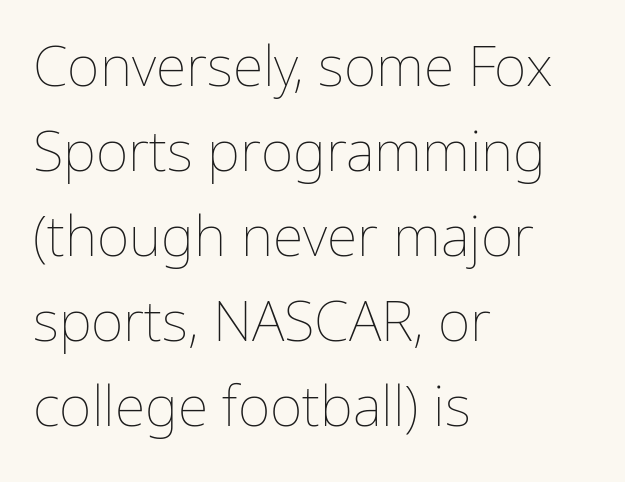
{"italic": "no", "bold": "no", "weight": "thin", "width": "normal", "stroke_contrast": "low", "x_height": "medium", "monospaced": "no", "underline": "no", "align": "left", "line_spacing": "normal", "line_spacing_ratio": 1.52, "letter_spacing": "normal", "letter_spacing_em": 0.0, "glyph_px": 56}
